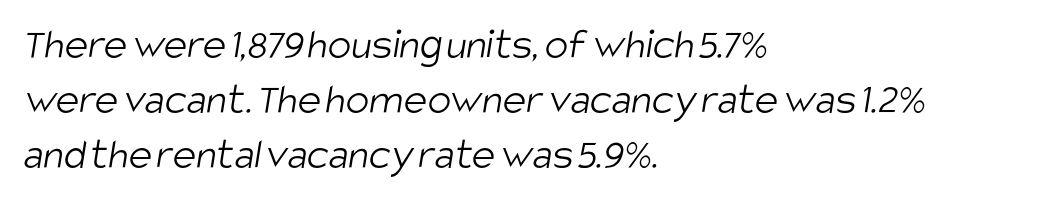
The image shows 44 px light, condensed sans-serif type; set left-aligned, normal line spacing (1.25x), normal letter spacing, not underlined; low stroke contrast and a large x-height.
